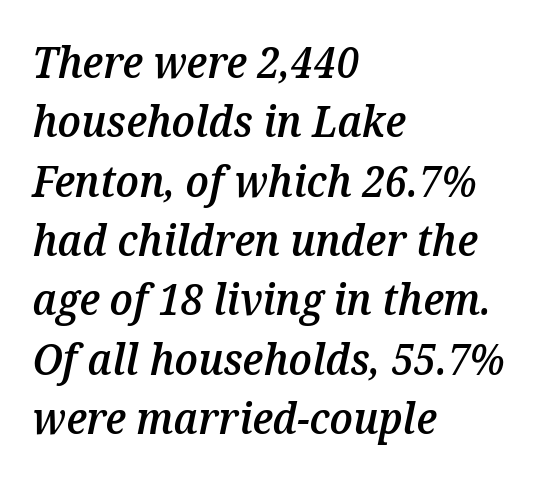
The image shows 43 px semibold type, italic (leaning right); set left-aligned, normal line spacing (1.38x), normal letter spacing, not underlined; medium stroke contrast and a medium x-height.
